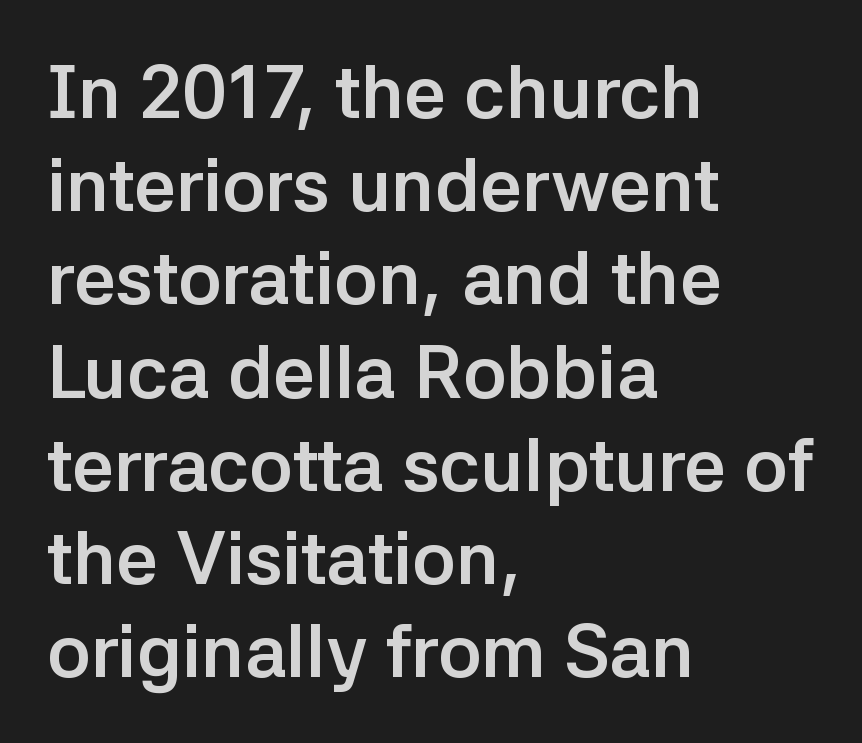
The image shows 74 px semibold sans-serif type, upright; set left-aligned, normal line spacing (1.26x), normal letter spacing, not underlined; low stroke contrast and a medium x-height.
